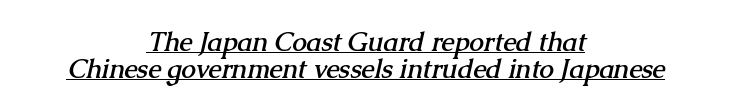
The image shows 26 px bold type; set centered, tight line spacing (1.05x), normal letter spacing, underlined.
